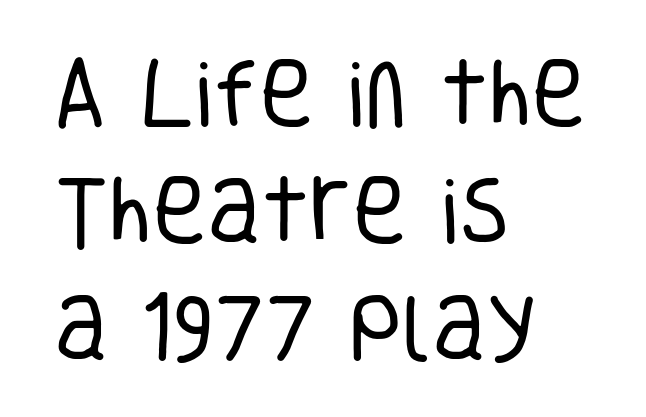
The passage shown is typed in a proportional face where columns would drift. This is roman type, the default non-slanted kind. The foot of each line stays bare and open. Vertical stems look standard width or narrower in stroke. Vertically, the passage feels balanced, rows spaced as you'd expect.
